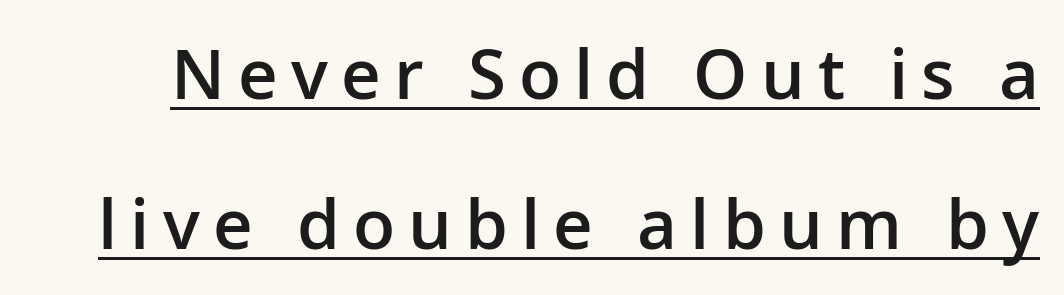
Q: Is the text bold? A: Semi-bold.
Q: Is the text italic (slanted)? A: No, it is upright.
Q: Is the typeface a serif or a sans-serif typeface? A: Sans-serif.
Q: Is the text underlined? A: Yes.
Q: Is the spacing between lines tight, normal or loose? A: Loose.
Q: Width (condensed, normal, or wide)? A: Normal.
Q: Stroke contrast? A: Low.
Q: x-height? A: Medium.
Q: Monospaced? A: No.
